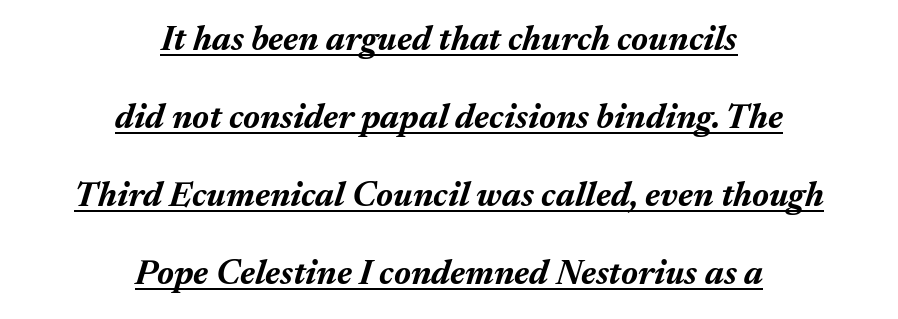
The rendering uses a large line-height, opening up the rows. Characters are canted at an angle relative to the baseline's perpendicular. The tracking reads as untouched default to a designer's eye. This sample has the flowing, uneven cadence of proportional lettering. Descenders here cross a horizontal rule under the line. The rendering positions every line midway between the sides.
